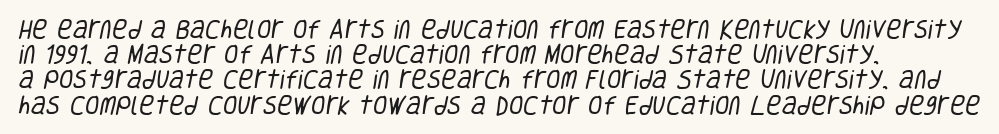
Q: Is the text bold? A: No.
Q: Is the text underlined? A: No.
Q: How is the paragraph aligned? A: Left-aligned.
Q: Is the spacing between letters normal or unusually wide? A: Normal.
